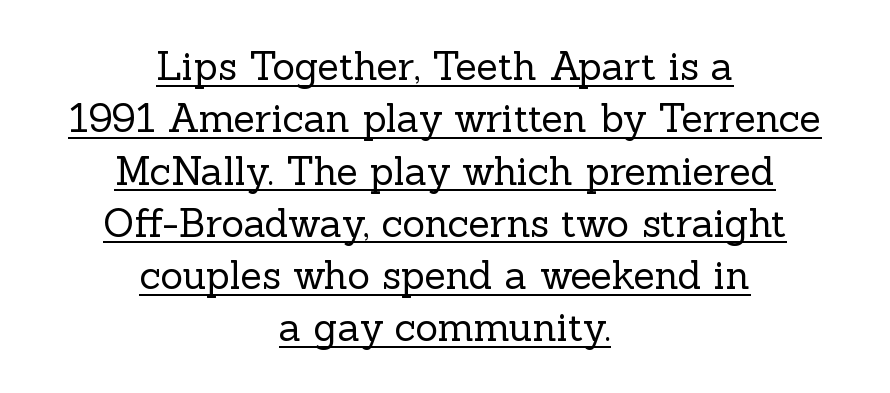
Q: Is the text bold? A: No.
Q: Is the text italic (slanted)? A: No, it is upright.
Q: Is the typeface a serif or a sans-serif typeface? A: Serif.
Q: Is the text underlined? A: Yes.
Q: How is the paragraph aligned? A: Centered.
Q: Is the spacing between letters normal or unusually wide? A: Normal.
Q: Is the spacing between lines tight, normal or loose? A: Normal.
Q: Width (condensed, normal, or wide)? A: Normal.
Q: x-height? A: Medium.
Q: Monospaced? A: No.
